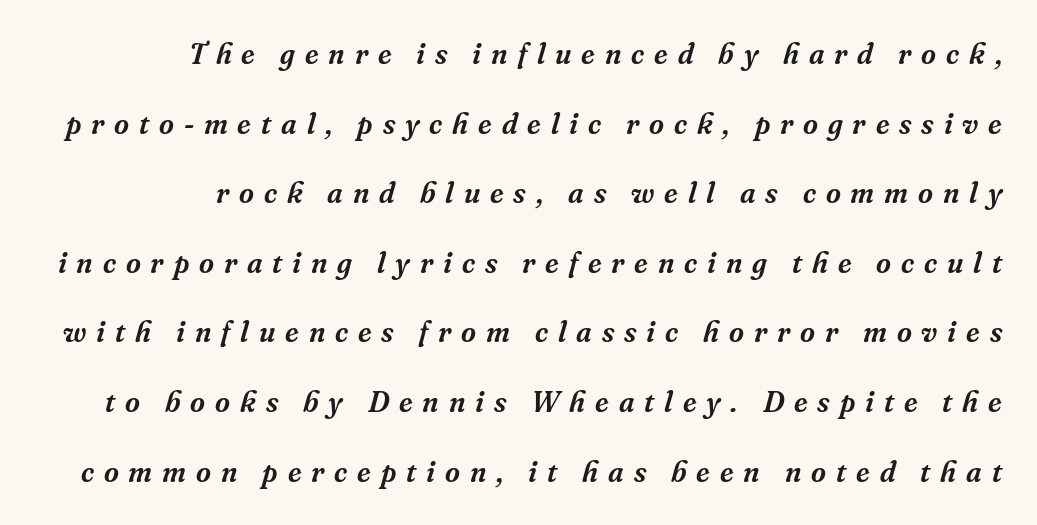
The passage shown is typeset with a serif family. The passage shown is not underscored anywhere. Every row of glyphs terminates at an identical x-position on the right. Looking at the ascenders, they clearly lean. Tracking here is generous; glyphs stand well apart from one another.
